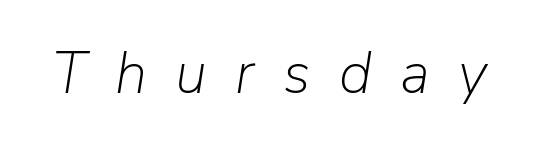
The image shows 58 px light type, italic (leaning right); set unusually wide letter spacing (+0.49 em), not underlined; low stroke contrast and a medium x-height.
